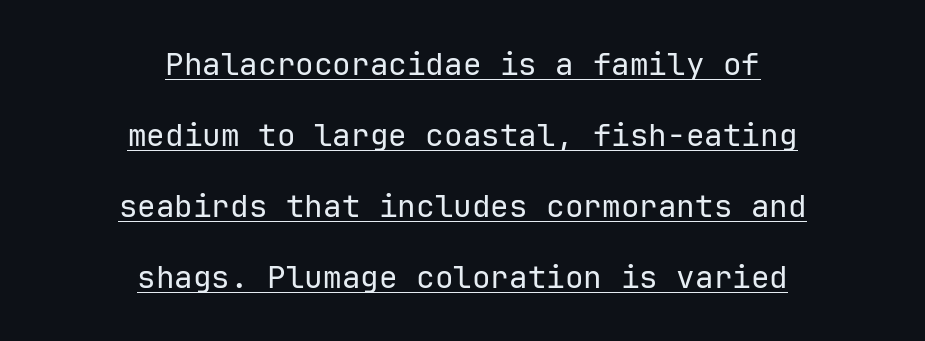
{"serif": "no", "italic": "no", "bold": "no", "weight": "regular", "width": "normal", "stroke_contrast": "low", "x_height": "medium", "monospaced": "yes", "underline": "yes", "align": "center", "line_spacing": "loose", "line_spacing_ratio": 2.29, "letter_spacing": "normal", "letter_spacing_em": 0.0, "glyph_px": 31}
